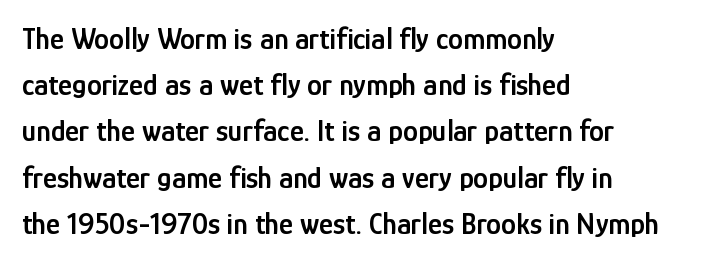
{"serif": "no", "italic": "no", "bold": "semi", "weight": "semibold", "width": "condensed", "stroke_contrast": "low", "x_height": "medium", "monospaced": "no", "underline": "no", "align": "left", "line_spacing": "normal", "line_spacing_ratio": 1.54, "letter_spacing": "normal", "letter_spacing_em": 0.0, "glyph_px": 30}
